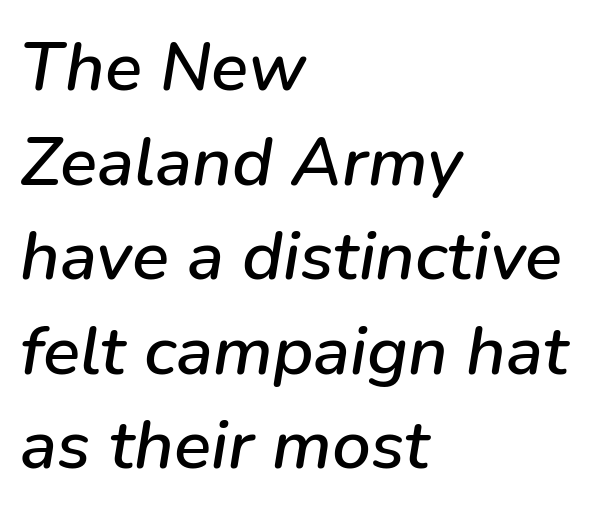
{"italic": "yes", "lean": "right", "slant_degrees": 9, "width": "normal", "stroke_contrast": "low", "x_height": "medium", "monospaced": "no", "underline": "no", "align": "left", "line_spacing": "normal", "line_spacing_ratio": 1.37, "letter_spacing": "normal", "letter_spacing_em": 0.0, "glyph_px": 69}
